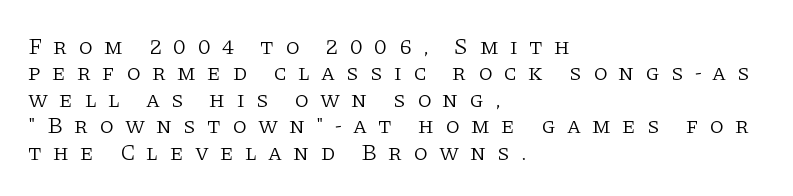
The image shows 23 px text type, upright; set left-aligned, tight line spacing (1.15x), unusually wide letter spacing (+0.48 em), not underlined.
